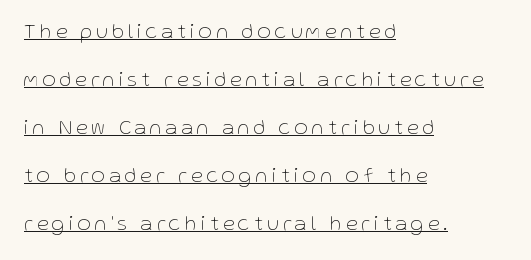
Q: Is the text bold? A: No.
Q: Is the text italic (slanted)? A: No, it is upright.
Q: Is the text underlined? A: Yes.
Q: How is the paragraph aligned? A: Left-aligned.
Q: Is the spacing between letters normal or unusually wide? A: Unusually wide.
Q: Is the spacing between lines tight, normal or loose? A: Loose.
